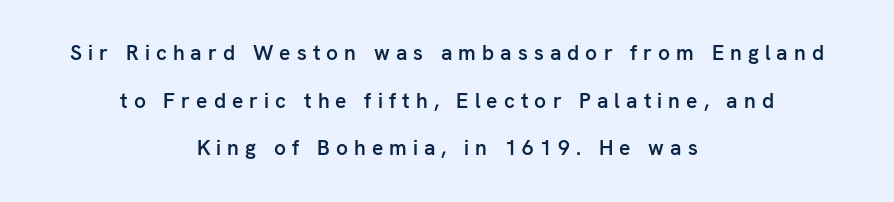
The image shows 21 px text type, upright; set centered, loose line spacing (2.27x), unusually wide letter spacing (+0.29 em), not underlined.
